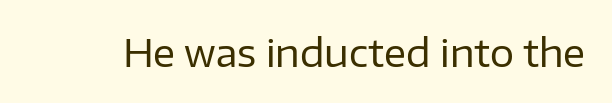
The image shows 38 px regular-weight sans-serif type, upright; set normal letter spacing, not underlined; low stroke contrast and a medium x-height.
